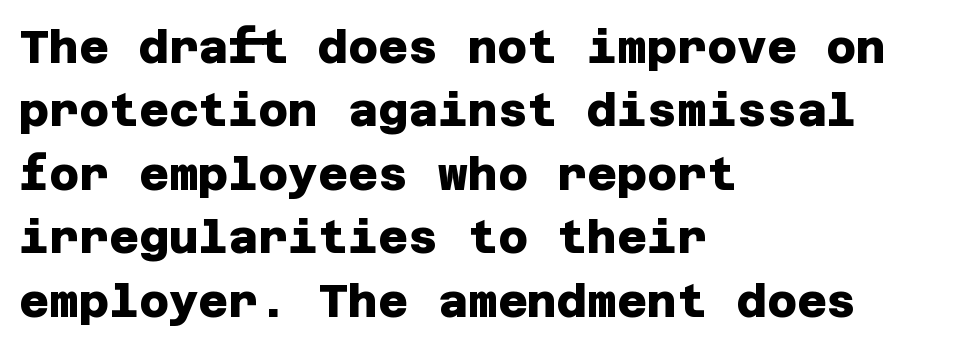
The image shows 46 px heavy sans-serif type; set left-aligned, normal line spacing (1.38x), normal letter spacing, not underlined; low stroke contrast and a large x-height.
